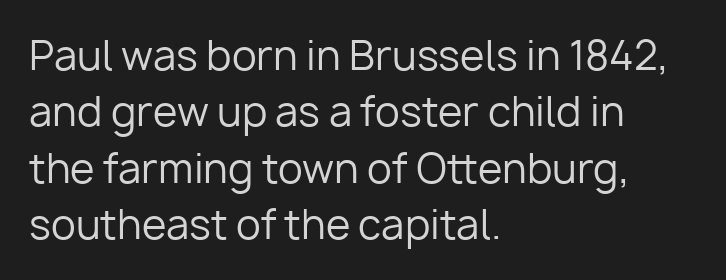
Q: Is the text bold? A: No.
Q: Is the text italic (slanted)? A: No, it is upright.
Q: Is the typeface a serif or a sans-serif typeface? A: Sans-serif.
Q: Is the text underlined? A: No.
Q: How is the paragraph aligned? A: Left-aligned.
Q: Is the spacing between letters normal or unusually wide? A: Normal.
Q: Is the spacing between lines tight, normal or loose? A: Normal.
Q: Width (condensed, normal, or wide)? A: Normal.
Q: Stroke contrast? A: Low.
Q: x-height? A: Medium.
Q: Monospaced? A: No.
